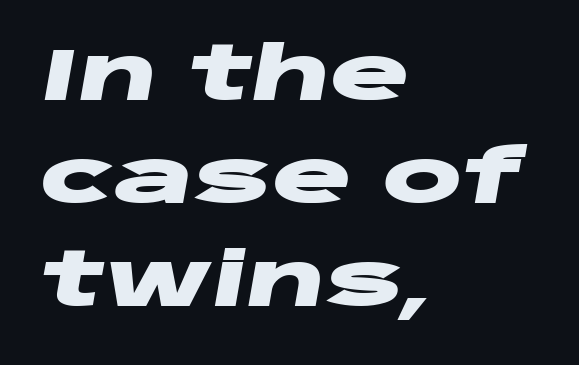
Teacher's note: observe the even left margin — that is flush-left alignment. Emphasis by weight is at full strength: bold. Each letter keeps its own natural width here, so spacing adapts to shape. Regarding leading, the lines here are spaced in the standard way. Letter spacing: default. When letters slant like this, we call the style italic.
